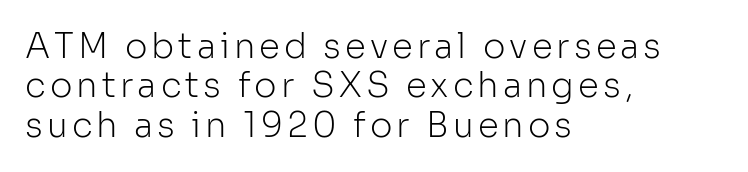
A typesetter would call this proportional, since set widths differ per character. Quick note: not italic, upright. Nope, no serifs anywhere on these letters. No chunkiness to these letters — they're not bold.
